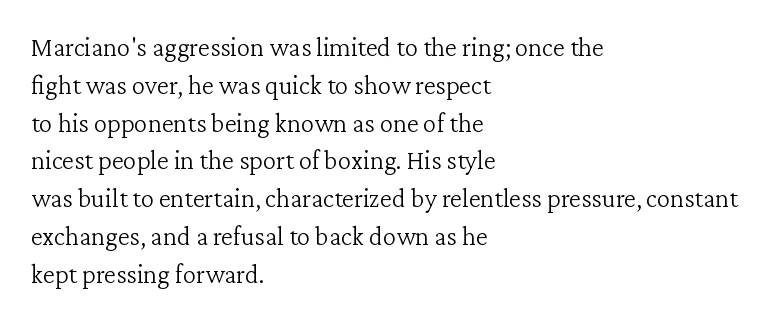
Q: Is the text bold? A: No.
Q: Is the text italic (slanted)? A: No, it is upright.
Q: Is the text underlined? A: No.
Q: How is the paragraph aligned? A: Left-aligned.
Q: Is the spacing between letters normal or unusually wide? A: Normal.
Q: Is the spacing between lines tight, normal or loose? A: Normal.
